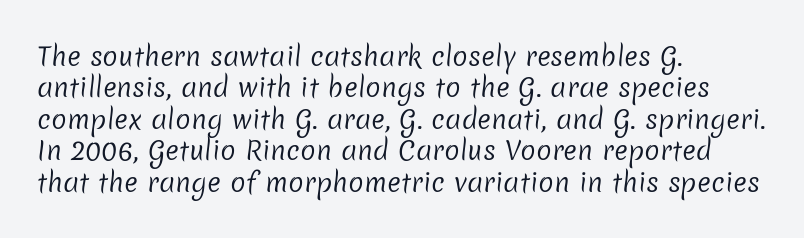
{"bold": "no", "underline": "no", "align": "left", "line_spacing_ratio": 1.21, "letter_spacing": "normal", "letter_spacing_em": 0.0, "glyph_px": 26}
